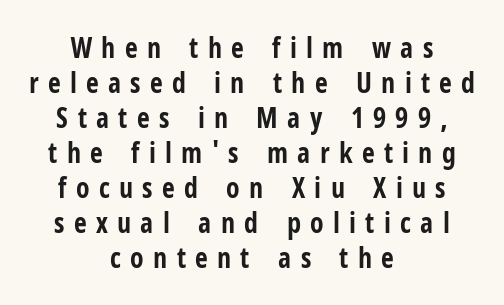
Q: Is the text bold? A: Yes.
Q: Is the text italic (slanted)? A: No, it is upright.
Q: Is the typeface a serif or a sans-serif typeface? A: Sans-serif.
Q: Is the text underlined? A: No.
Q: How is the paragraph aligned? A: Centered.
Q: Is the spacing between letters normal or unusually wide? A: Unusually wide.
Q: Is the spacing between lines tight, normal or loose? A: Normal.
Q: Width (condensed, normal, or wide)? A: Condensed.
Q: Stroke contrast? A: Low.
Q: x-height? A: Medium.
Q: Monospaced? A: No.
